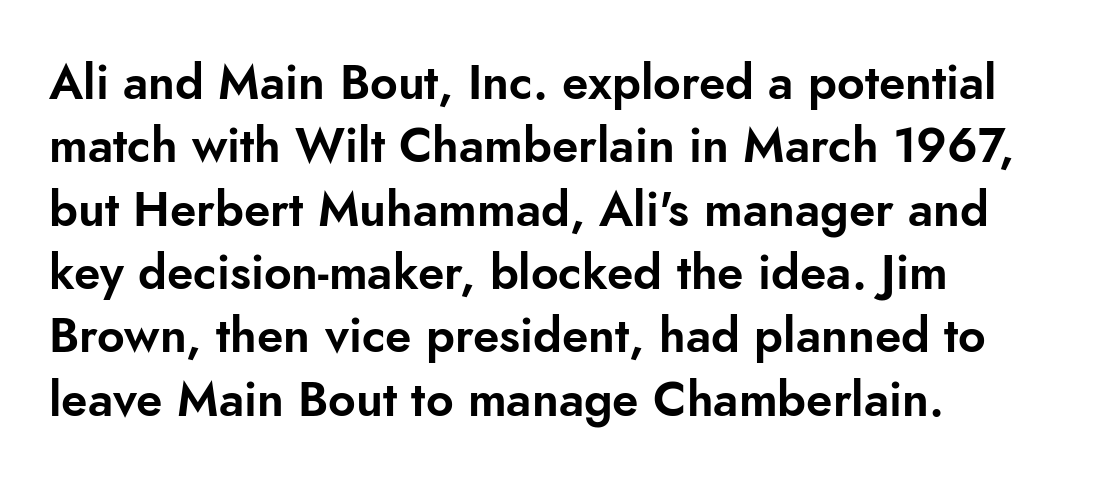
The image shows 48 px sans-serif type, upright; set left-aligned, normal line spacing (1.32x), normal letter spacing, not underlined; low stroke contrast and a small x-height.
